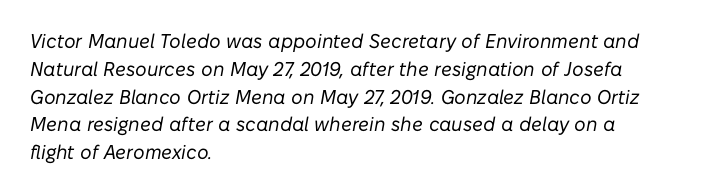
Does the copy run flush right? No — it runs flush left. The lines sit at an ordinary, default distance from one another. Emphasis-style slanted type is in use. Plain, unruled lines of type.
